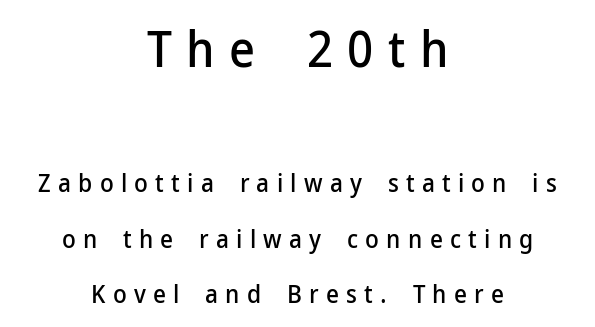
The string is rendered with underlining switched off. Posture: straight, roman, zero tilt. A typesetter would call this leading open, well beyond the default. Here the first block reads like a headline and the second like body copy. Each line is balanced around a shared central axis. Looks like regular typesetting: each glyph gets only the width it needs.
